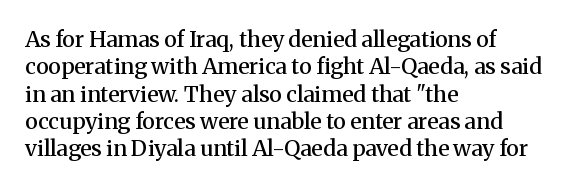
Q: Is the text bold? A: Semi-bold.
Q: Is the text italic (slanted)? A: No, it is upright.
Q: Is the text underlined? A: No.
Q: How is the paragraph aligned? A: Left-aligned.
Q: Is the spacing between letters normal or unusually wide? A: Normal.
